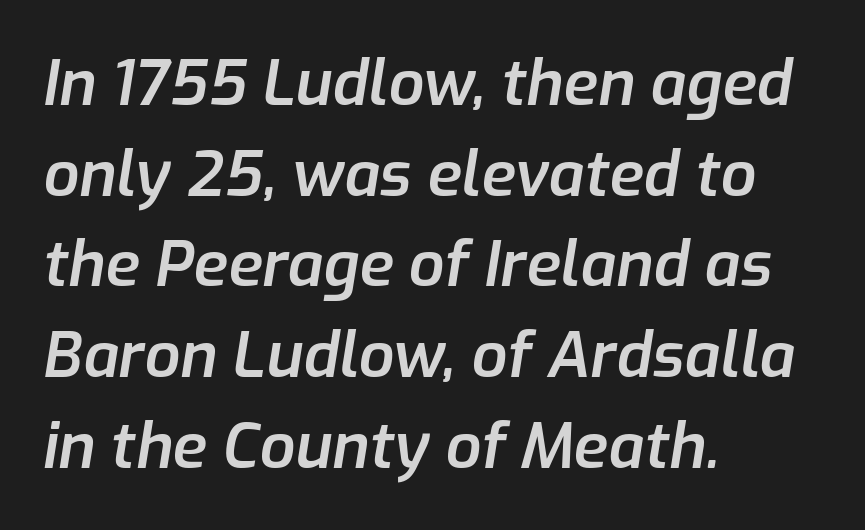
The image shows 63 px semibold type, italic (leaning right); set left-aligned, normal line spacing (1.44x), normal letter spacing, not underlined; low stroke contrast and a medium x-height.
